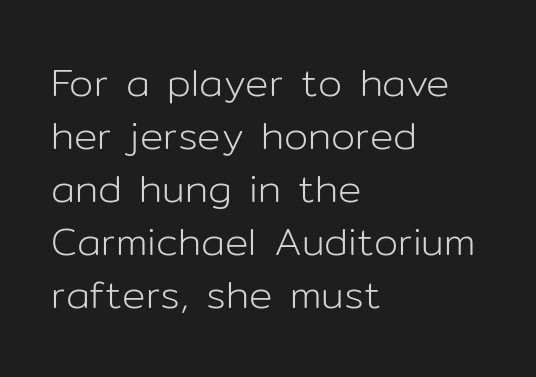
Q: Is the text bold? A: No.
Q: Is the text italic (slanted)? A: No, it is upright.
Q: Is the typeface a serif or a sans-serif typeface? A: Sans-serif.
Q: Is the text underlined? A: No.
Q: How is the paragraph aligned? A: Left-aligned.
Q: Is the spacing between letters normal or unusually wide? A: Normal.
Q: Is the spacing between lines tight, normal or loose? A: Normal.
Q: Width (condensed, normal, or wide)? A: Normal.
Q: Stroke contrast? A: Low.
Q: x-height? A: Medium.
Q: Monospaced? A: No.
